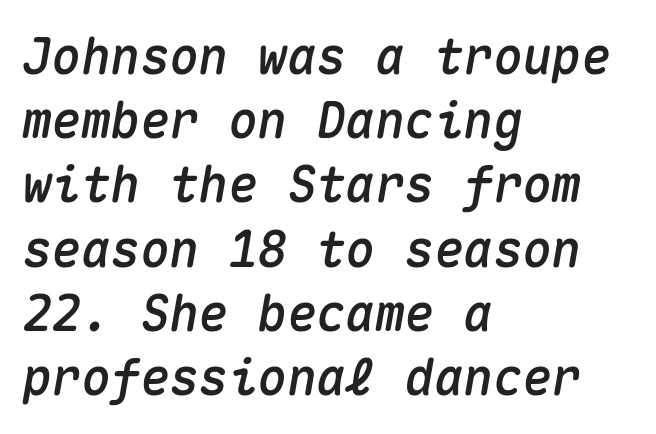
Q: Is the text italic (slanted)? A: Yes, it leans right by about 10 degrees.
Q: Is the text underlined? A: No.
Q: How is the paragraph aligned? A: Left-aligned.
Q: Is the spacing between letters normal or unusually wide? A: Normal.
Q: Is the spacing between lines tight, normal or loose? A: Normal.
Q: Width (condensed, normal, or wide)? A: Normal.
Q: Stroke contrast? A: Medium.
Q: x-height? A: Medium.
Q: Monospaced? A: Yes.
